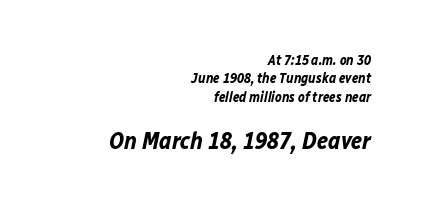
Letters rest on an invisible, unmarked baseline. Compared with typical paragraphs, the rows here are spaced about the same. Character size in the trailing block exceeds that of the leading block. The characters look thick and weighty, a clear bold.
